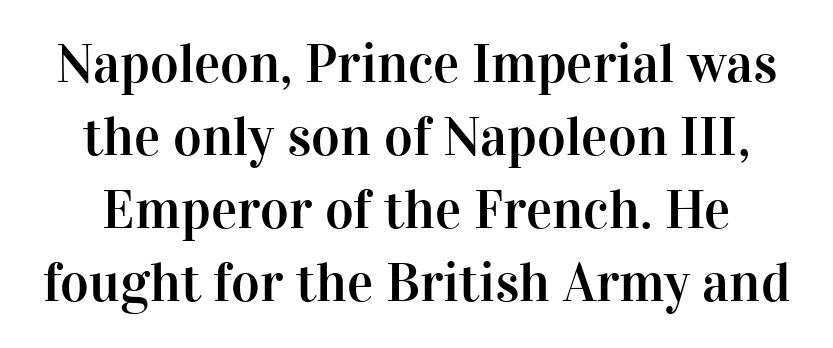
The image shows 55 px serif type, upright; set normal line spacing (1.33x), normal letter spacing, not underlined; high stroke contrast and a medium x-height.
